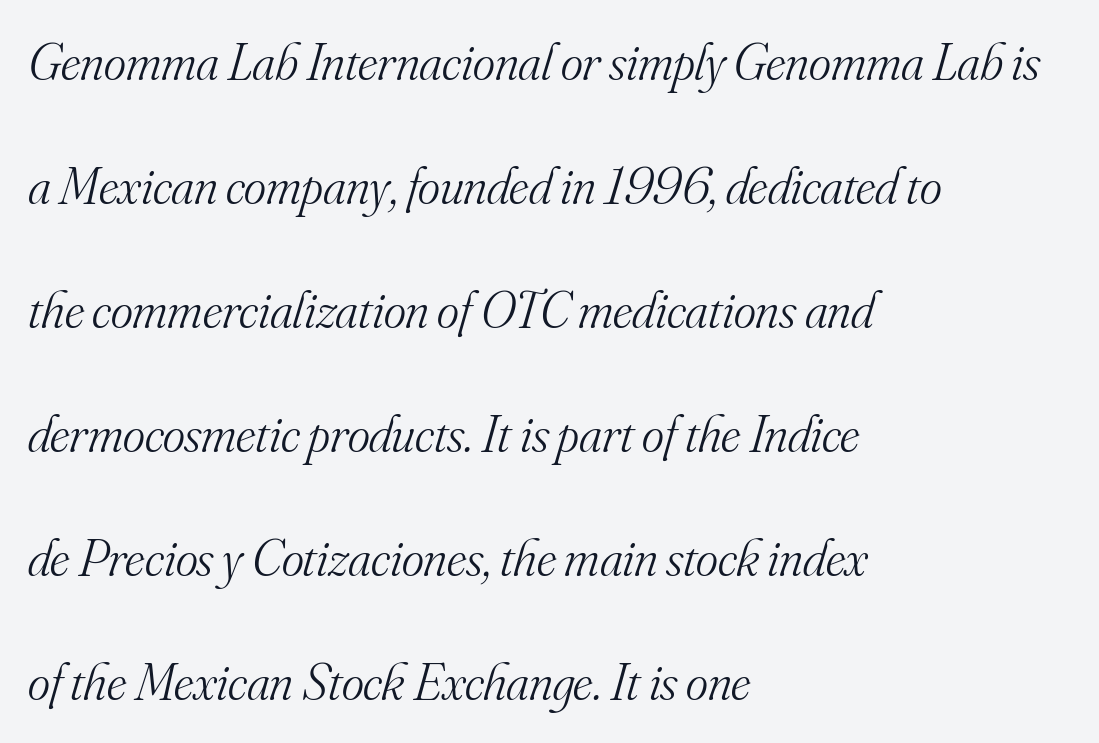
These glyphs show unthickened strokes, regular width or finer. Are there feet on the stems? There are — it's a serif. The typesetter chose a ragged-right arrangement here. Characters are canted at an angle relative to the baseline's perpendicular.
